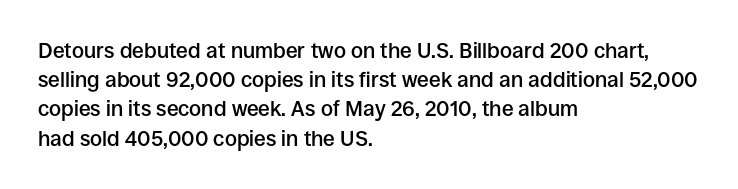
{"italic": "no", "bold": "semi", "underline": "no", "align": "left", "line_spacing": "normal", "line_spacing_ratio": 1.39, "letter_spacing": "normal", "letter_spacing_em": 0.0, "glyph_px": 21}
